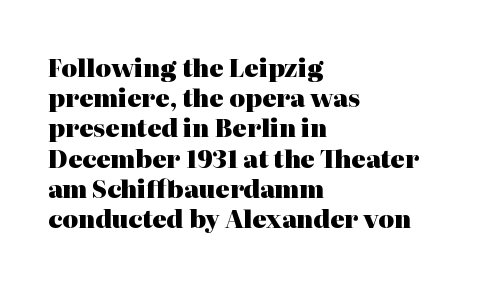
The ragged edge is on the right, which tells us the setting is flush left. The space beneath each line is pristine and unruled. This rendering leaves character spacing at its baseline value. The passage shown stacks its lines at a standard gap. Italic? Not at all — the glyphs are vertical. Emphasis by weight is at full strength: bold.
